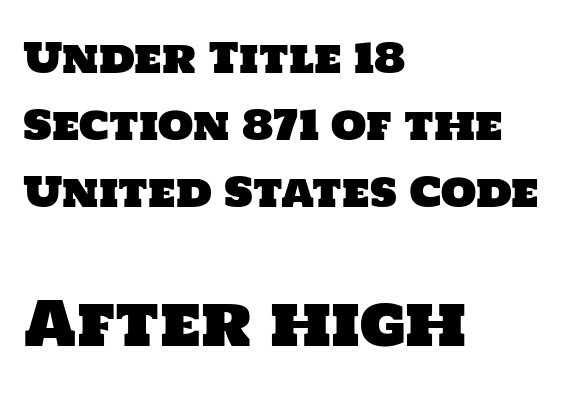
{"serif": "no", "width": "normal", "stroke_contrast": "low", "x_height": "large", "monospaced": "no", "underline": "no", "align": "left", "line_spacing": "normal", "line_spacing_ratio": 1.63, "letter_spacing": "normal", "letter_spacing_em": 0.0, "larger_block": "second", "size_ratio": 1.49, "glyph_px": 61}
